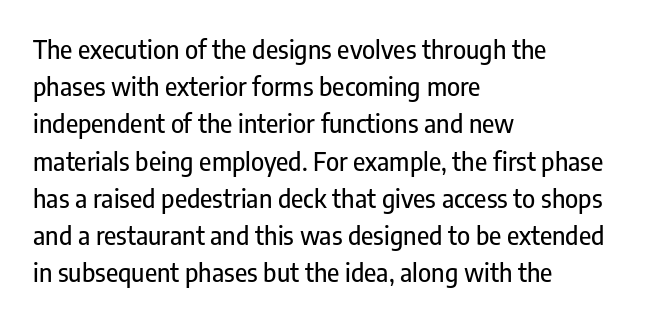
Designer's note — italics off, roman on. Compared with typical paragraphs, the rows here are spaced about the same. No word sits above an underline. Left-aligned paragraph, ragged on the right. This sample uses plain, unmodified letter spacing.
